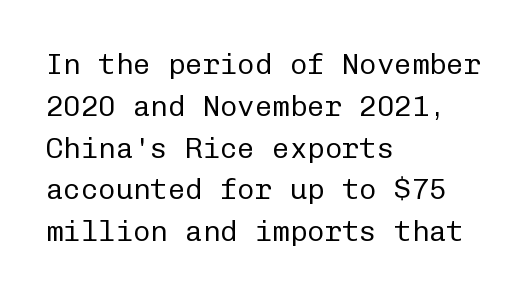
The image shows 29 px regular-weight sans-serif type, upright, monospaced; set left-aligned, normal line spacing (1.44x), normal letter spacing, not underlined; low stroke contrast and a medium x-height.
